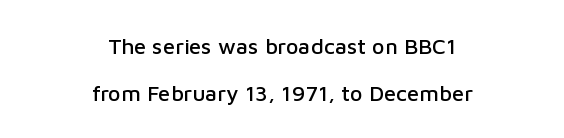
Q: Is the text italic (slanted)? A: No, it is upright.
Q: Is the text underlined? A: No.
Q: How is the paragraph aligned? A: Centered.
Q: Is the spacing between letters normal or unusually wide? A: Normal.
Q: Is the spacing between lines tight, normal or loose? A: Loose.
